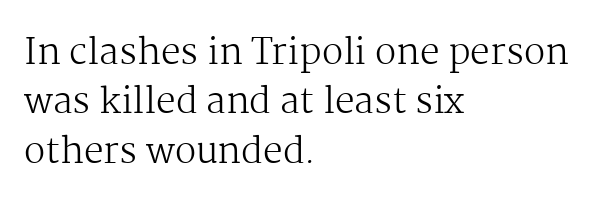
{"serif": "yes", "italic": "no", "bold": "no", "weight": "regular", "width": "normal", "stroke_contrast": "medium", "x_height": "medium", "monospaced": "no", "underline": "no", "align": "left", "line_spacing": "normal", "line_spacing_ratio": 1.41, "letter_spacing": "normal", "letter_spacing_em": 0.0, "glyph_px": 35}
